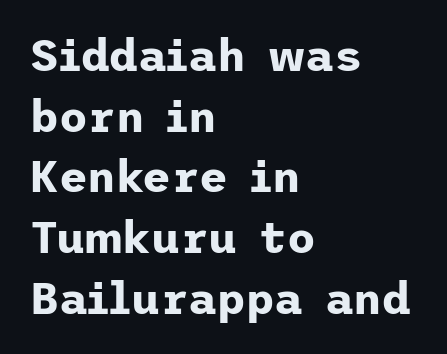
The image shows 44 px bold sans-serif type, upright; set left-aligned, normal line spacing (1.38x), normal letter spacing, not underlined; low stroke contrast and a medium x-height.
